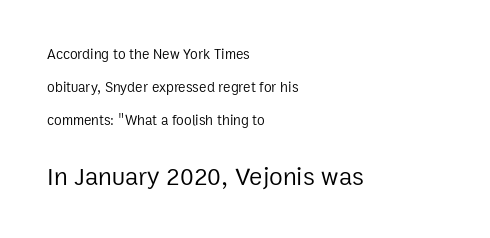
Compared with typical body copy, the letter spacing here is the same. The paragraph has a hard left edge and a soft right edge. Nothing heavy about these letters — not bold at all. Size contrast runs from small at the top to large at the bottom. The leading is generous, giving the passage an open texture.
